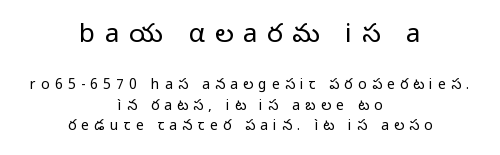
Horizontal bands of white between lines are of average thickness. Compared with typical body copy, the letter spacing here is much looser. Bold? No — there's no thickening of the strokes. Underlining? Definitely not there.
